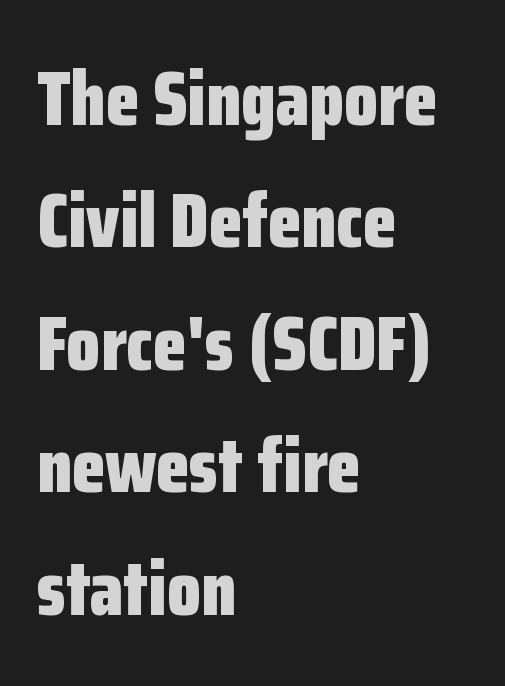
{"serif": "no", "italic": "no", "bold": "yes", "weight": "bold", "width": "condensed", "stroke_contrast": "low", "x_height": "medium", "monospaced": "no", "underline": "no", "align": "left", "line_spacing": "normal", "line_spacing_ratio": 1.59, "letter_spacing": "normal", "letter_spacing_em": 0.0, "glyph_px": 77}
